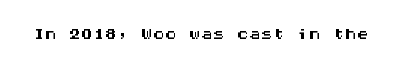
{"italic": "no", "underline": "no", "letter_spacing": "normal", "letter_spacing_em": 0.0, "glyph_px": 24}
